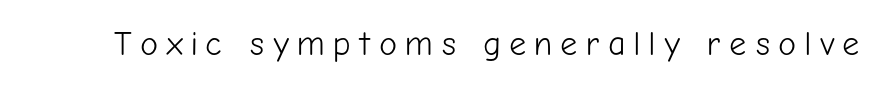
Varying glyph widths throughout — classic text-font behaviour. The lettering stays uniformly vertical, giving the passage a roman look. In terms of letterspacing, this is a distinctly airy, spread setting. The weight would be labelled regular, book, light, or lighter still. Descender tails drop into unmarked territory.
